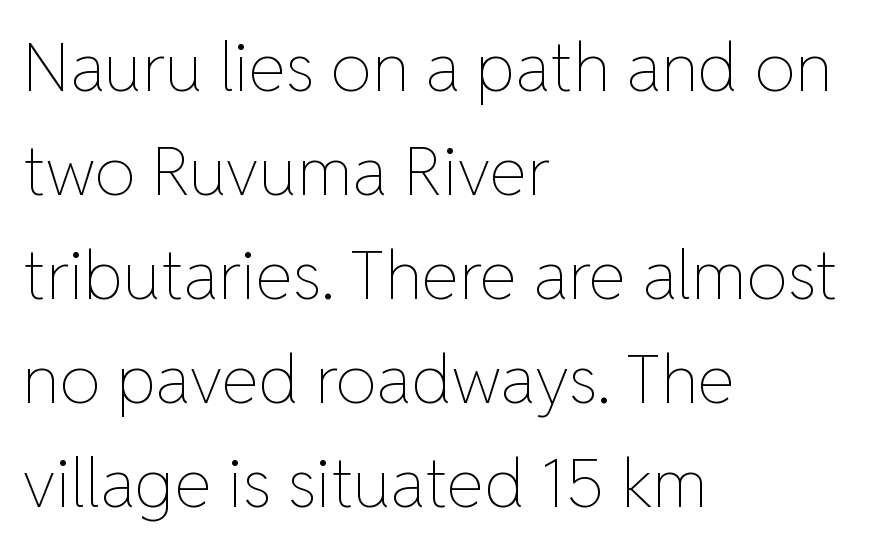
The image shows 68 px thin type, upright; set left-aligned, normal line spacing (1.53x), normal letter spacing, not underlined; low stroke contrast and a medium x-height.
